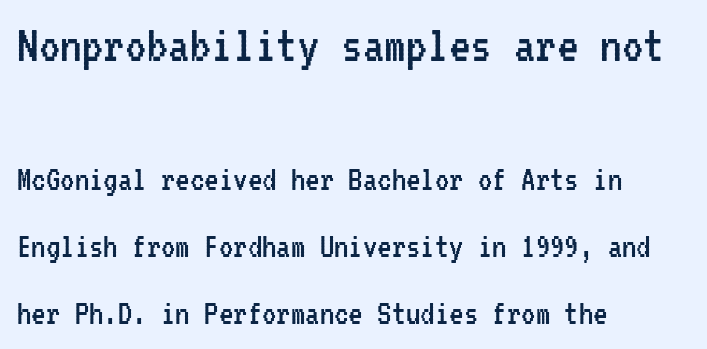
{"serif": "no", "italic": "no", "bold": "no", "weight": "regular", "width": "condensed", "stroke_contrast": "low", "x_height": "medium", "monospaced": "yes", "underline": "no", "align": "left", "line_spacing_ratio": 1.86, "letter_spacing": "normal", "letter_spacing_em": 0.0, "larger_block": "first", "size_ratio": 1.5, "glyph_px": 54}
